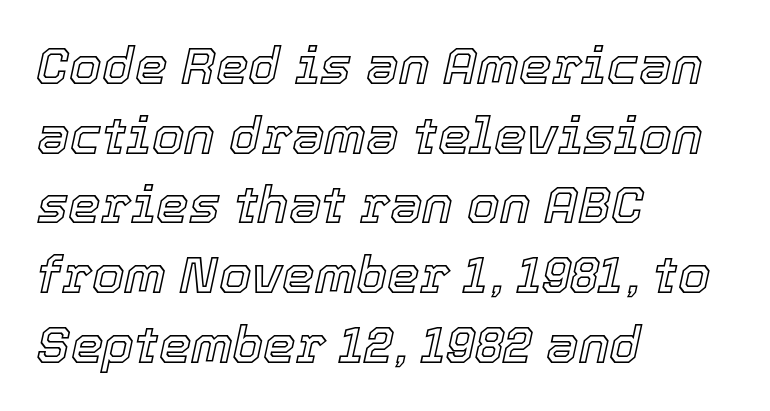
A clean baseline with only descenders dipping below it. Do the characters align in a grid? No, the font is proportional. This sample uses an oblique cut, with every glyph tilted off the vertical. Interline gaps are of average width in this sample.
